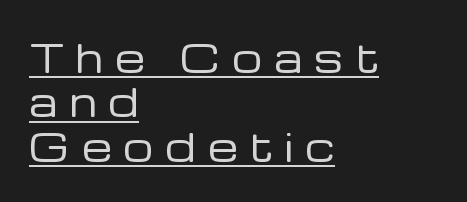
Unlike a traditional serif, this face leaves its strokes unadorned. Does the copy run flush right? No — it runs flush left. The rendered words wear a rule along their underside. Think of a printed novel: that variable character pitch is what you see here. No italicization has been applied; the sample stays upright.
